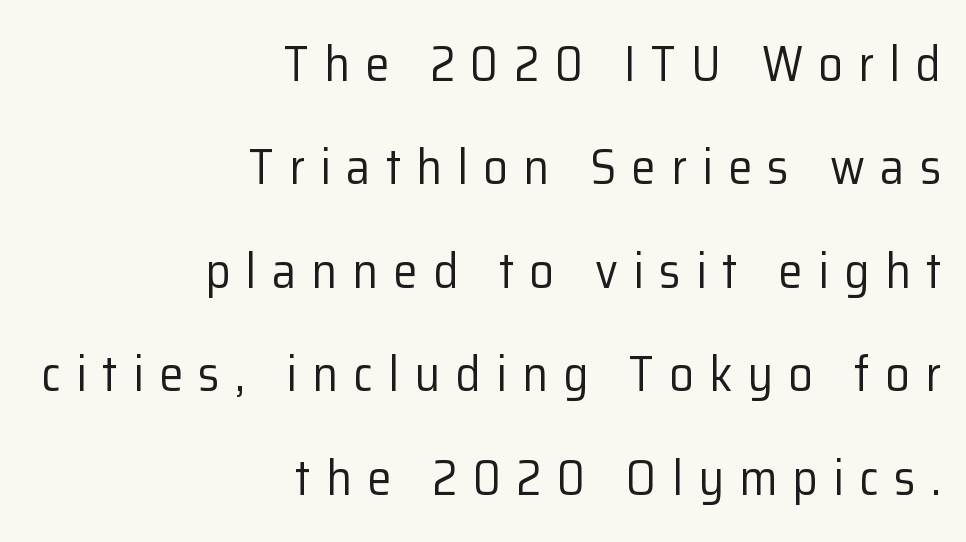
Q: Is the text bold? A: No.
Q: Is the text italic (slanted)? A: No, it is upright.
Q: Is the typeface a serif or a sans-serif typeface? A: Sans-serif.
Q: Is the text underlined? A: No.
Q: How is the paragraph aligned? A: Right-aligned.
Q: Is the spacing between letters normal or unusually wide? A: Unusually wide.
Q: Is the spacing between lines tight, normal or loose? A: Loose.
Q: Width (condensed, normal, or wide)? A: Normal.
Q: Stroke contrast? A: Low.
Q: x-height? A: Medium.
Q: Monospaced? A: No.
